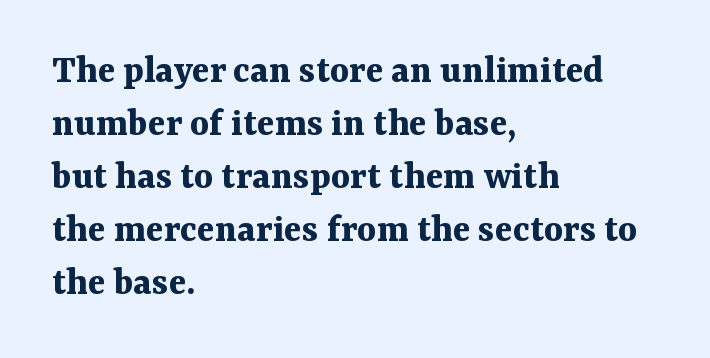
The image shows 41 px bold serif type, upright; set left-aligned, normal line spacing (1.29x), normal letter spacing, not underlined; medium stroke contrast and a medium x-height.
